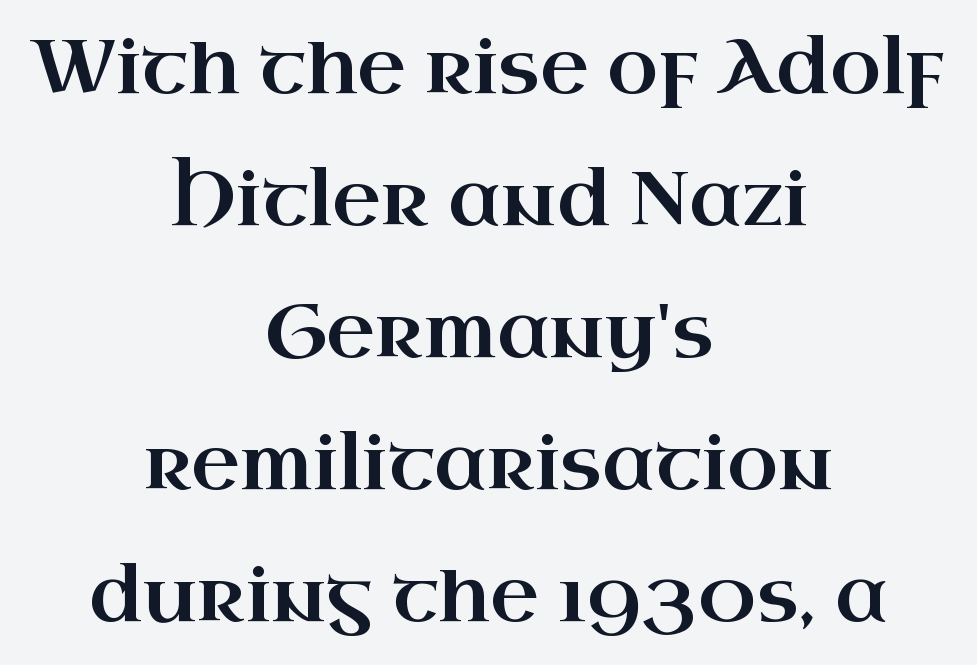
The image shows 75 px wide serif type, upright; set centered, line spacing 1.76x, normal letter spacing, not underlined; high stroke contrast and a small x-height.
